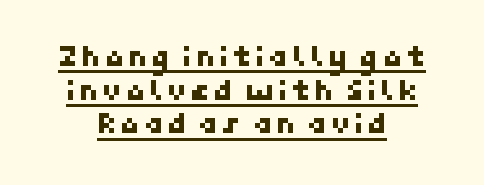
Alignment: centered. Leading: reduced. What decoration does the sample have? An underline. This rendering employs a face without finishing strokes, i.e., a sans-serif.
